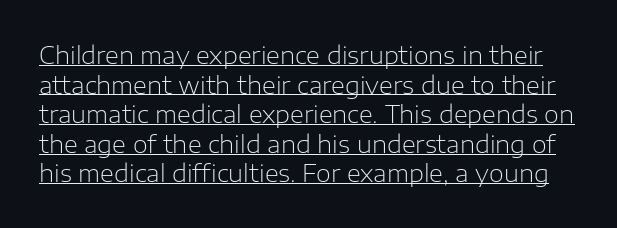
{"italic": "no", "bold": "no", "underline": "yes", "line_spacing_ratio": 1.23, "letter_spacing": "normal", "letter_spacing_em": 0.0, "glyph_px": 24}
